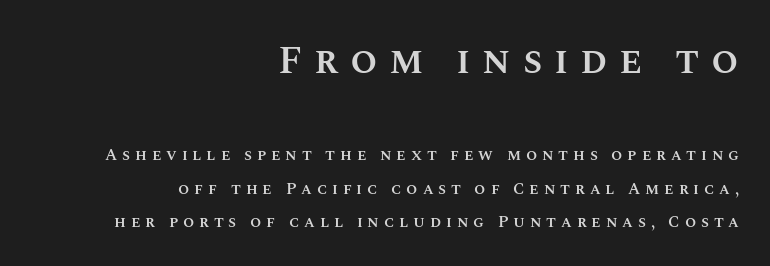
The passage shown begins with its larger block and ends with its smaller one. The lettering stays uniformly vertical, giving the passage a roman look. Has an underline been added? It has not. The lines in this sample share a right terminus and differ only in where they begin. Each letter keeps its own natural width here, so spacing adapts to shape.
